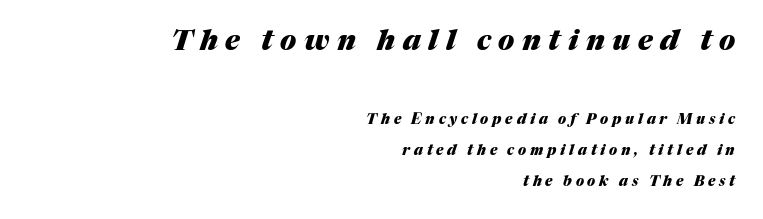
{"italic": "yes", "lean": "right", "slant_degrees": 17, "bold": "yes", "weight": "heavy", "width": "normal", "stroke_contrast": "medium", "x_height": "medium", "monospaced": "no", "underline": "no", "align": "right", "line_spacing": "loose", "line_spacing_ratio": 2.23, "letter_spacing": "wide", "letter_spacing_em": 0.27, "larger_block": "first", "size_ratio": 2.0, "glyph_px": 28}
